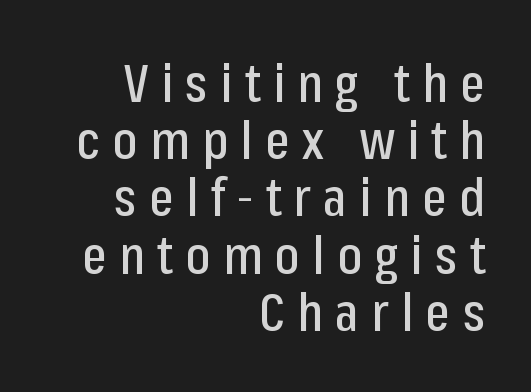
{"serif": "no", "italic": "no", "width": "condensed", "stroke_contrast": "low", "x_height": "medium", "monospaced": "no", "underline": "no", "align": "right", "line_spacing": "tight", "line_spacing_ratio": 1.1, "letter_spacing": "wide", "letter_spacing_em": 0.24, "glyph_px": 52}
